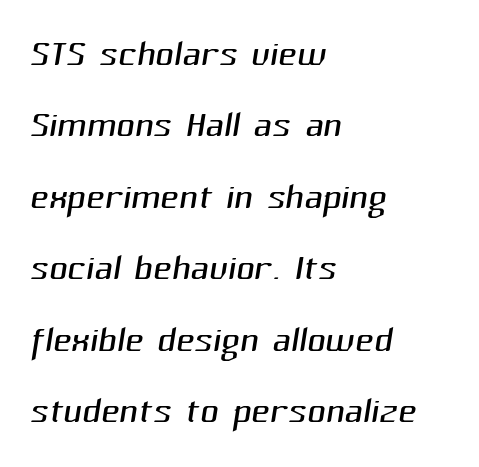
{"serif": "no", "bold": "no", "weight": "light", "width": "normal", "stroke_contrast": "medium", "x_height": "medium", "monospaced": "no", "underline": "no", "align": "left", "line_spacing": "normal", "line_spacing_ratio": 1.4, "letter_spacing": "normal", "letter_spacing_em": 0.0, "glyph_px": 51}
